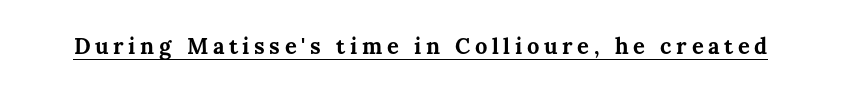
The image shows 22 px bold type, upright; set unusually wide letter spacing (+0.21 em), underlined.
